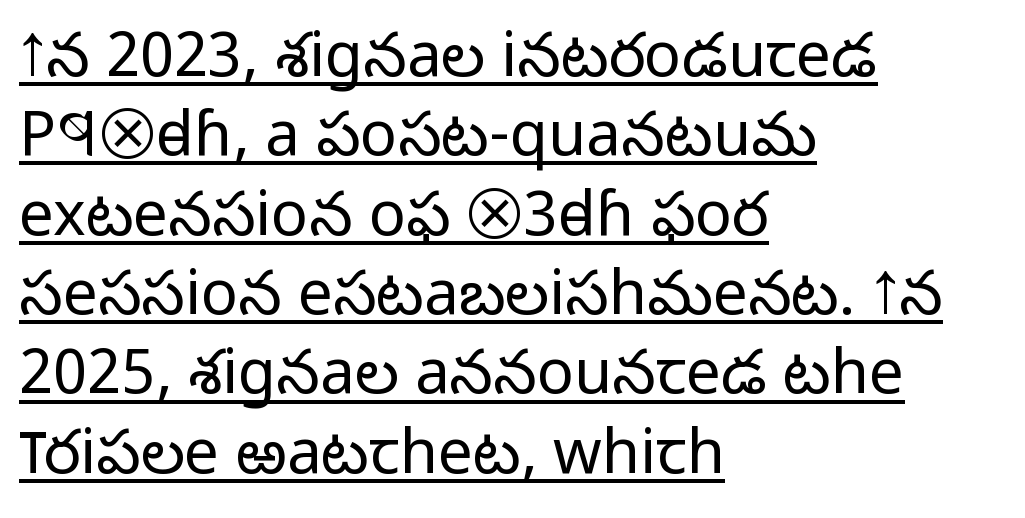
The image shows 62 px light sans-serif type, upright; set left-aligned, normal line spacing (1.28x), normal letter spacing, underlined; low stroke contrast and a medium x-height.
